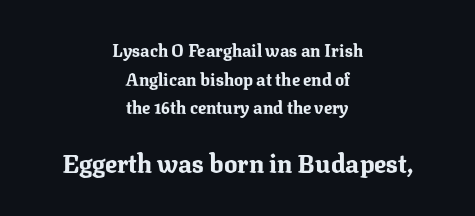
The image shows 25 px bold type, upright; set centered, normal line spacing (1.68x), normal letter spacing, not underlined; the second (bottom) block is 1.47x larger.
